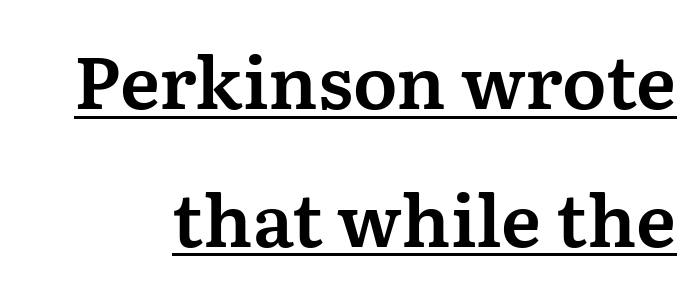
{"serif": "yes", "italic": "no", "width": "normal", "stroke_contrast": "medium", "x_height": "medium", "monospaced": "no", "underline": "yes", "line_spacing_ratio": 1.89, "letter_spacing": "normal", "letter_spacing_em": 0.0, "glyph_px": 73}
